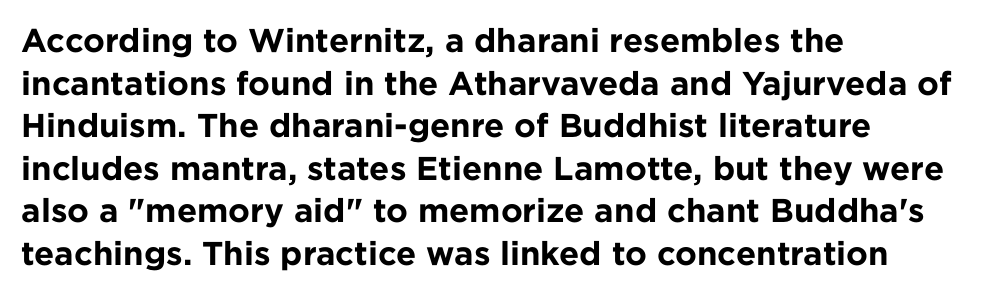
Q: Is the text bold? A: Yes.
Q: Is the text italic (slanted)? A: No, it is upright.
Q: Is the typeface a serif or a sans-serif typeface? A: Sans-serif.
Q: Is the text underlined? A: No.
Q: How is the paragraph aligned? A: Left-aligned.
Q: Is the spacing between letters normal or unusually wide? A: Normal.
Q: Is the spacing between lines tight, normal or loose? A: Normal.
Q: Width (condensed, normal, or wide)? A: Normal.
Q: Stroke contrast? A: Low.
Q: x-height? A: Medium.
Q: Monospaced? A: No.
